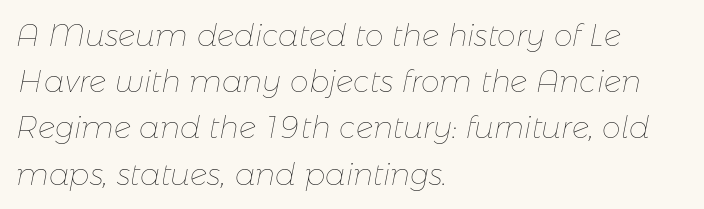
The letters advance in unequal steps, a hallmark of proportional type. The glyphs are unaccompanied by any horizontal stroke below them. The ragged edge is on the right, which tells us the setting is flush left. Students, observe: this is what conventionally led text looks like. The type is set solid horizontally, with unmodified tracking.
